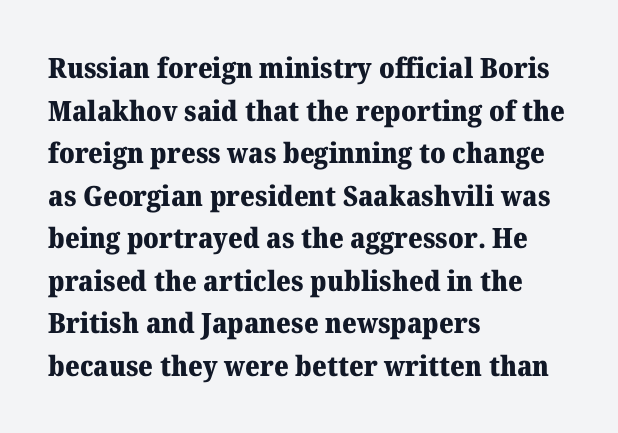
{"serif": "yes", "italic": "no", "bold": "yes", "weight": "heavy", "width": "normal", "stroke_contrast": "medium", "x_height": "medium", "monospaced": "no", "underline": "no", "align": "left", "line_spacing": "normal", "line_spacing_ratio": 1.52, "letter_spacing": "normal", "letter_spacing_em": 0.0, "glyph_px": 28}
